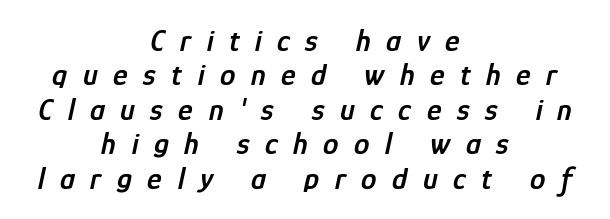
Q: Is the text bold? A: Semi-bold.
Q: Is the text italic (slanted)? A: Yes, it leans right by about 12 degrees.
Q: Is the text underlined? A: No.
Q: How is the paragraph aligned? A: Centered.
Q: Is the spacing between letters normal or unusually wide? A: Unusually wide.
Q: Is the spacing between lines tight, normal or loose? A: Tight.
Q: Width (condensed, normal, or wide)? A: Condensed.
Q: Stroke contrast? A: Low.
Q: x-height? A: Medium.
Q: Monospaced? A: No.
